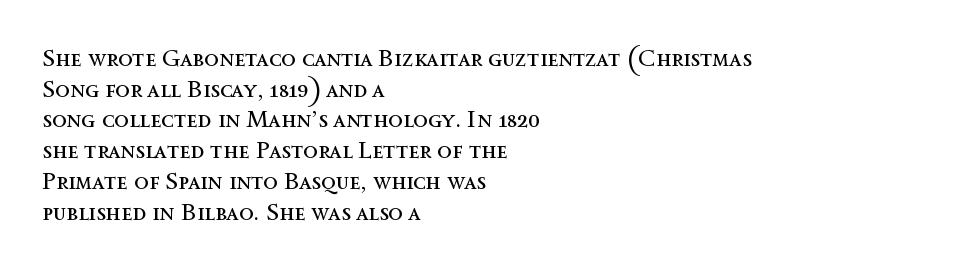
The image shows 24 px text type, upright; set left-aligned, normal line spacing (1.28x), normal letter spacing, not underlined.
